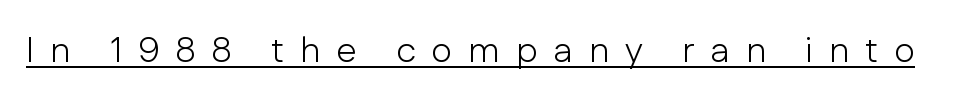
Unbolded letterforms with no extra heft. Font category for this specimen: sans-serif. In designer terms, the underline attribute is active on this setting. Vertical strokes here are truly vertical. Spacing verdict: proportional, widths tailored to each character.
